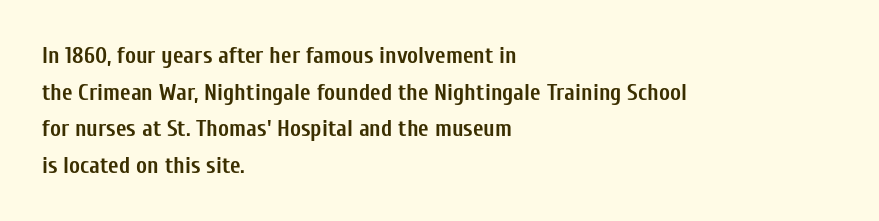
{"italic": "no", "bold": "yes", "underline": "no", "align": "left", "line_spacing": "normal", "line_spacing_ratio": 1.59, "letter_spacing": "normal", "letter_spacing_em": 0.0, "glyph_px": 23}
